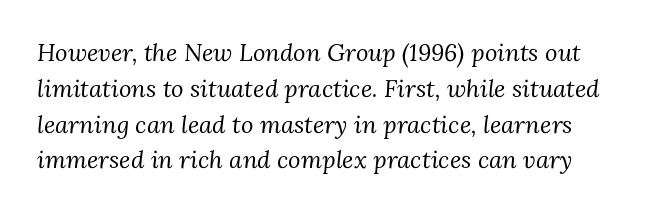
{"italic": "yes", "lean": "right", "slant_degrees": 3, "bold": "no", "underline": "no", "line_spacing": "normal", "line_spacing_ratio": 1.49, "letter_spacing": "normal", "letter_spacing_em": 0.0, "glyph_px": 24}
